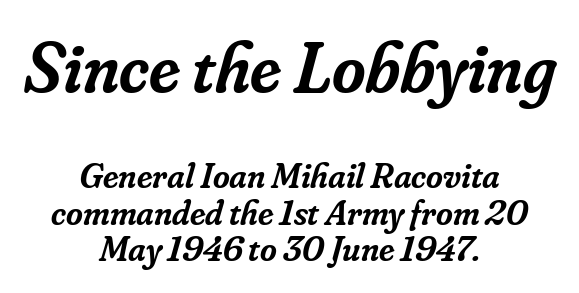
{"serif": "yes", "italic": "yes", "lean": "right", "slant_degrees": 16, "bold": "semi", "weight": "semibold", "width": "normal", "stroke_contrast": "low", "x_height": "small", "monospaced": "no", "underline": "no", "align": "center", "line_spacing": "tight", "line_spacing_ratio": 1.02, "letter_spacing": "normal", "letter_spacing_em": 0.0, "larger_block": "first", "size_ratio": 2.0, "glyph_px": 72}
